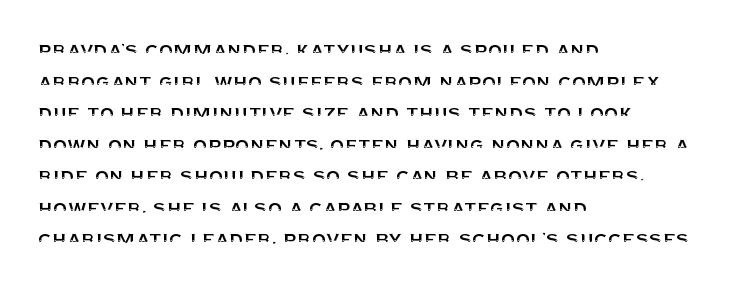
{"italic": "no", "underline": "no", "align": "left", "line_spacing": "normal", "line_spacing_ratio": 1.37, "letter_spacing": "normal", "letter_spacing_em": 0.0, "glyph_px": 23}
